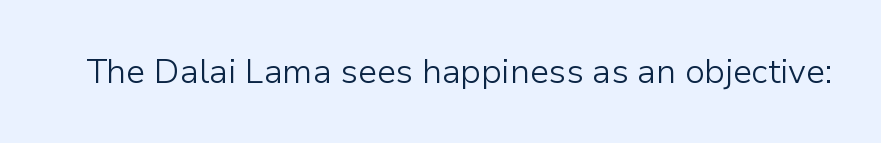
{"serif": "no", "italic": "no", "bold": "no", "weight": "light", "width": "normal", "stroke_contrast": "low", "x_height": "medium", "monospaced": "no", "underline": "no", "letter_spacing": "normal", "letter_spacing_em": 0.0, "glyph_px": 34}
